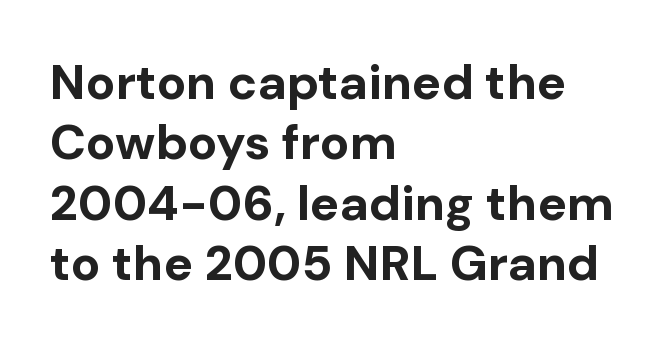
Q: Is the text bold? A: Yes.
Q: Is the text italic (slanted)? A: No, it is upright.
Q: Is the typeface a serif or a sans-serif typeface? A: Sans-serif.
Q: Is the text underlined? A: No.
Q: How is the paragraph aligned? A: Left-aligned.
Q: Is the spacing between letters normal or unusually wide? A: Normal.
Q: Width (condensed, normal, or wide)? A: Normal.
Q: Stroke contrast? A: Low.
Q: x-height? A: Medium.
Q: Monospaced? A: No.
